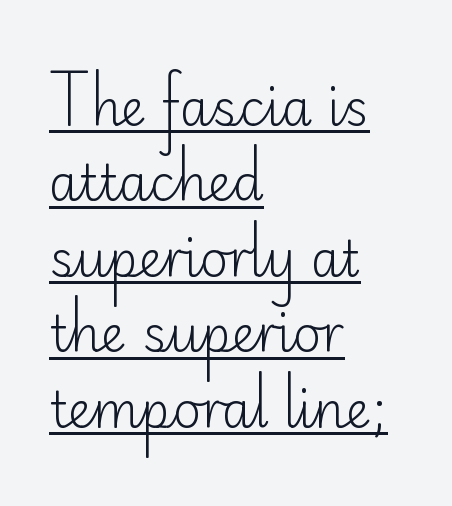
Q: Is the text bold? A: No.
Q: Is the text italic (slanted)? A: No, it is upright.
Q: Is the typeface a serif or a sans-serif typeface? A: Sans-serif.
Q: Is the text underlined? A: Yes.
Q: How is the paragraph aligned? A: Left-aligned.
Q: Is the spacing between letters normal or unusually wide? A: Normal.
Q: Is the spacing between lines tight, normal or loose? A: Normal.
Q: Width (condensed, normal, or wide)? A: Normal.
Q: Stroke contrast? A: Low.
Q: x-height? A: Small.
Q: Monospaced? A: No.
